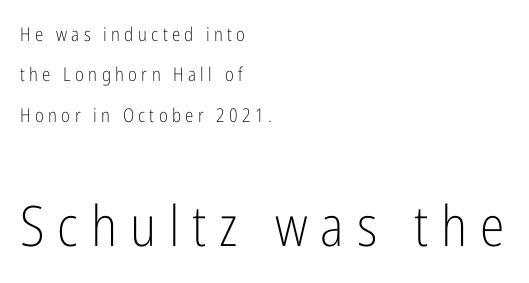
The image shows 56 px light, condensed sans-serif type, upright; set left-aligned, loose line spacing (2.12x), unusually wide letter spacing (+0.23 em), not underlined; the second (bottom) block is 2.95x larger; low stroke contrast and a medium x-height.
